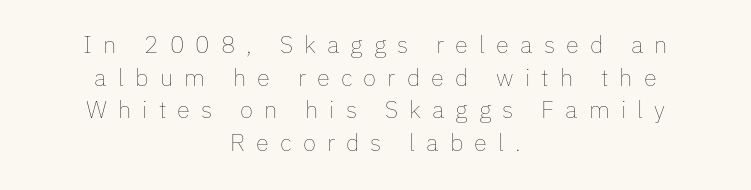
{"italic": "no", "bold": "no", "underline": "no", "align": "center", "line_spacing": "normal", "line_spacing_ratio": 1.36, "letter_spacing": "wide", "letter_spacing_em": 0.46, "glyph_px": 24}
